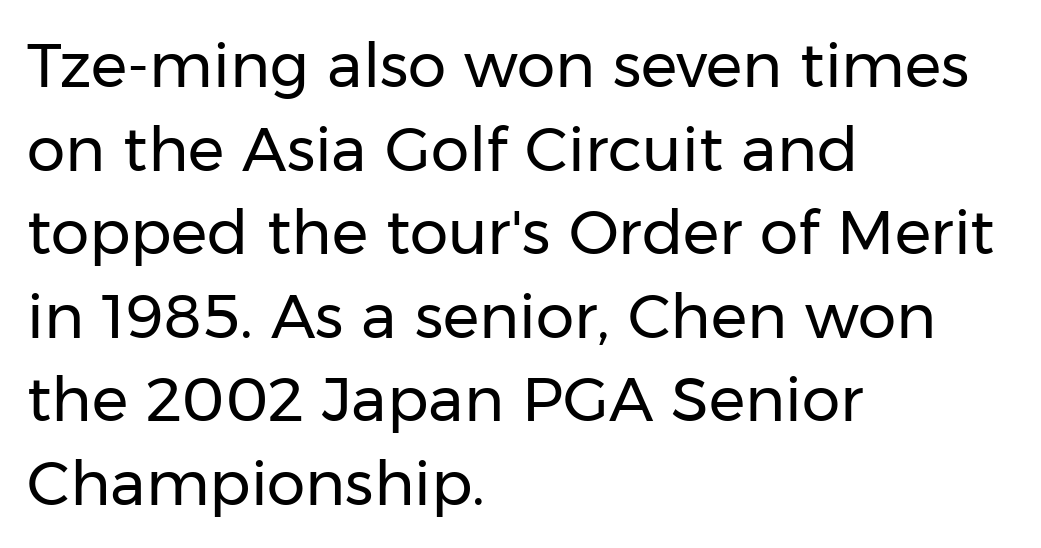
There is no visible air inserted between adjacent glyphs. Nothing heavy about these letters — not bold at all. Horizontally, the lines are justified to the leading edge only. Proportional: the letters do not fall into vertical columns. Ascenders rise straight up at ninety degrees.
